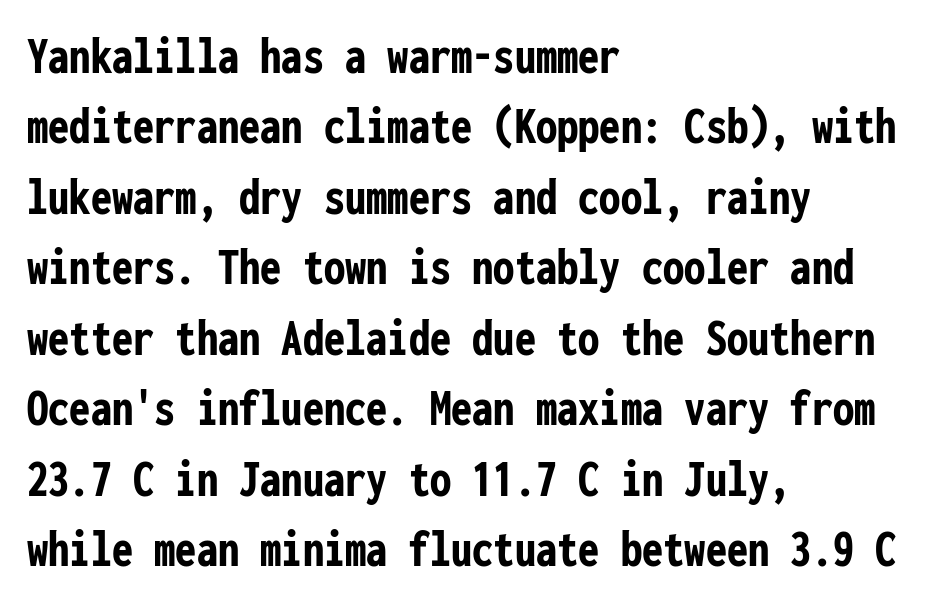
The image shows 53 px semibold, condensed sans-serif type, upright, monospaced; set left-aligned, normal line spacing (1.33x), normal letter spacing, not underlined; low stroke contrast and a medium x-height.
